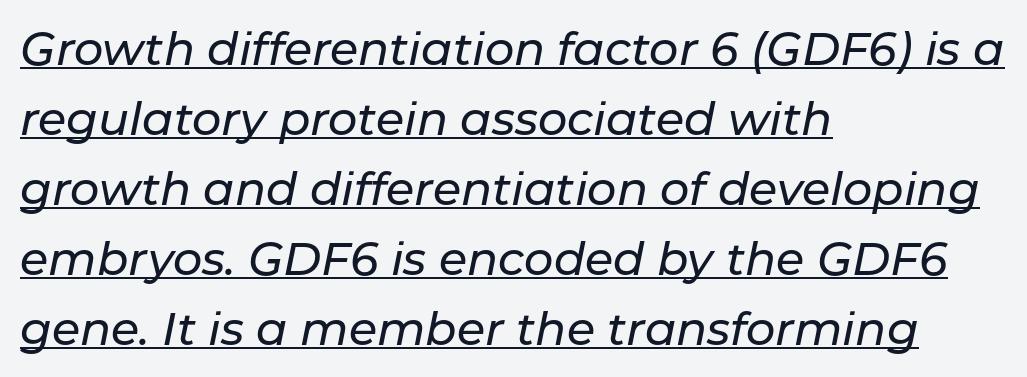
Q: Is the text italic (slanted)? A: Yes, it leans right by about 11 degrees.
Q: Is the text underlined? A: Yes.
Q: How is the paragraph aligned? A: Left-aligned.
Q: Is the spacing between letters normal or unusually wide? A: Normal.
Q: Is the spacing between lines tight, normal or loose? A: Normal.
Q: Width (condensed, normal, or wide)? A: Normal.
Q: Stroke contrast? A: Low.
Q: x-height? A: Medium.
Q: Monospaced? A: No.
